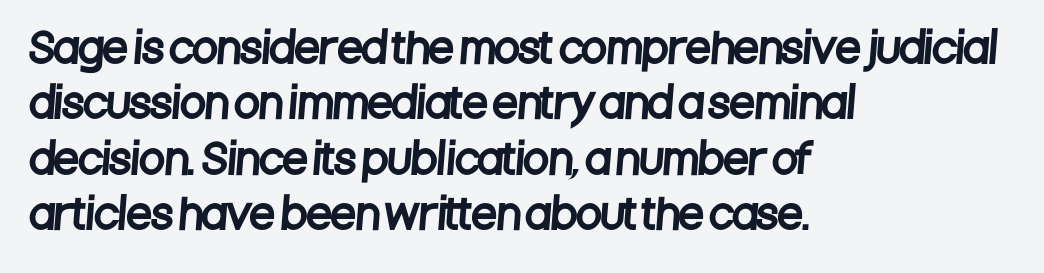
The image shows 41 px condensed sans-serif type; set left-aligned, normal line spacing (1.35x), normal letter spacing, not underlined; low stroke contrast and a large x-height.
